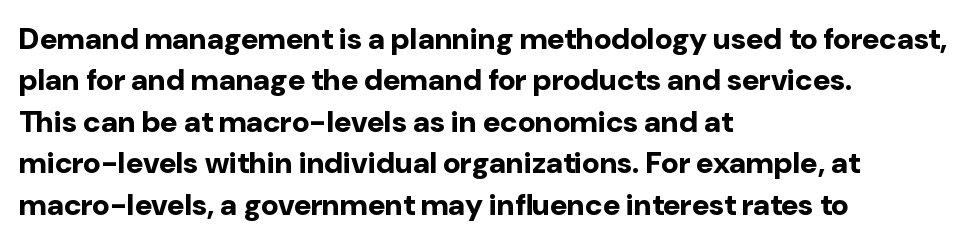
A full-strength bold gives these letters their thick strokes. Caption: standard tracking, unaltered. Every stem runs plumb, perpendicular to the baseline. The space beneath each line is pristine and unruled.
